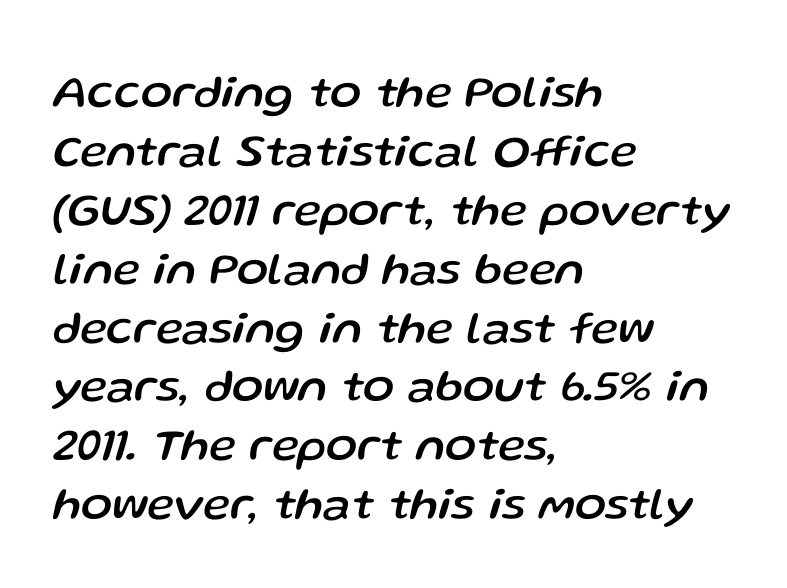
The image shows 46 px text type, italic (leaning right); set left-aligned, normal line spacing (1.28x), normal letter spacing, not underlined; low stroke contrast and a medium x-height.
